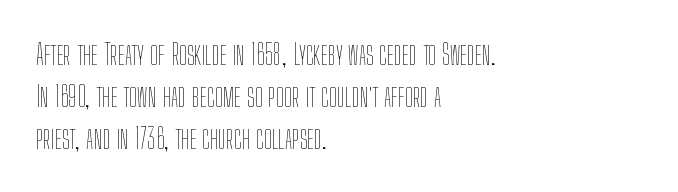
{"italic": "no", "bold": "no", "weight": "thin", "width": "condensed", "stroke_contrast": "low", "x_height": "medium", "monospaced": "no", "underline": "no", "align": "left", "line_spacing": "normal", "line_spacing_ratio": 1.44, "letter_spacing": "normal", "letter_spacing_em": 0.0, "glyph_px": 29}
